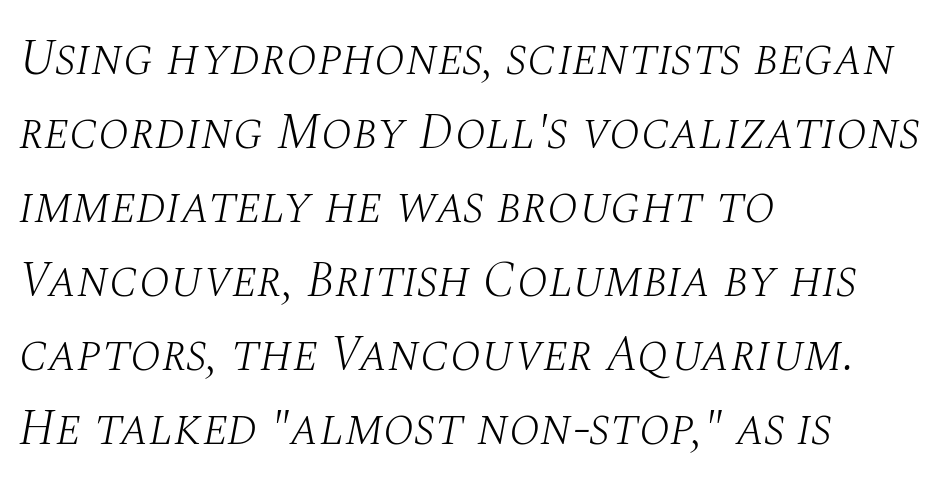
Q: Is the text bold? A: No.
Q: Is the text italic (slanted)? A: Yes, it leans right by about 10 degrees.
Q: Is the typeface a serif or a sans-serif typeface? A: Serif.
Q: Is the text underlined? A: No.
Q: How is the paragraph aligned? A: Left-aligned.
Q: Is the spacing between letters normal or unusually wide? A: Normal.
Q: Is the spacing between lines tight, normal or loose? A: Normal.
Q: Width (condensed, normal, or wide)? A: Normal.
Q: Stroke contrast? A: Medium.
Q: x-height? A: Large.
Q: Monospaced? A: No.
